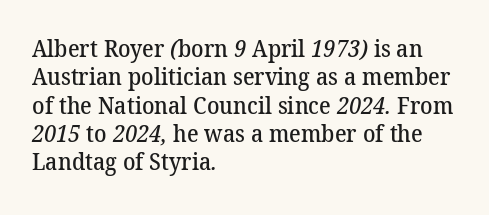
Does the weight exceed regular? Yes, but only to semibold. A student would call this left alignment; a typographer would say flush left, rag right. Short note: letters normally spaced. Type without underlining.
